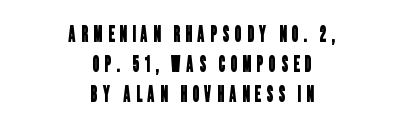
Q: Is the text underlined? A: No.
Q: How is the paragraph aligned? A: Centered.
Q: Is the spacing between letters normal or unusually wide? A: Unusually wide.
Q: Is the spacing between lines tight, normal or loose? A: Normal.
